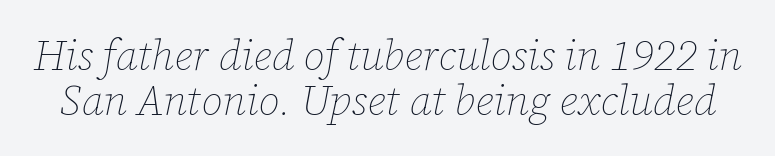
The leading is snug, giving the passage a crowded texture. A quiet, ordinary-to-light weight characterises the typeface. Default kerning and tracking; the words read as compact shapes. Varying glyph widths throughout — classic text-font behaviour. This rendering features lettering with no underline.
